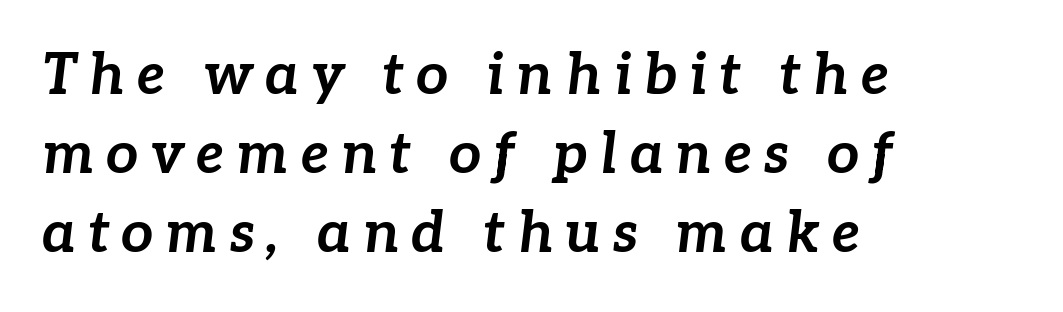
Varying glyph widths throughout — classic text-font behaviour. The paragraph shown leans on its left margin. The passage shown is not underscored anywhere. You'd pick this weight for a headline — it's a proper bold. Display-style spreading of the glyphs; the letterfit is very open. Every character sits at an angle, as italics do.
